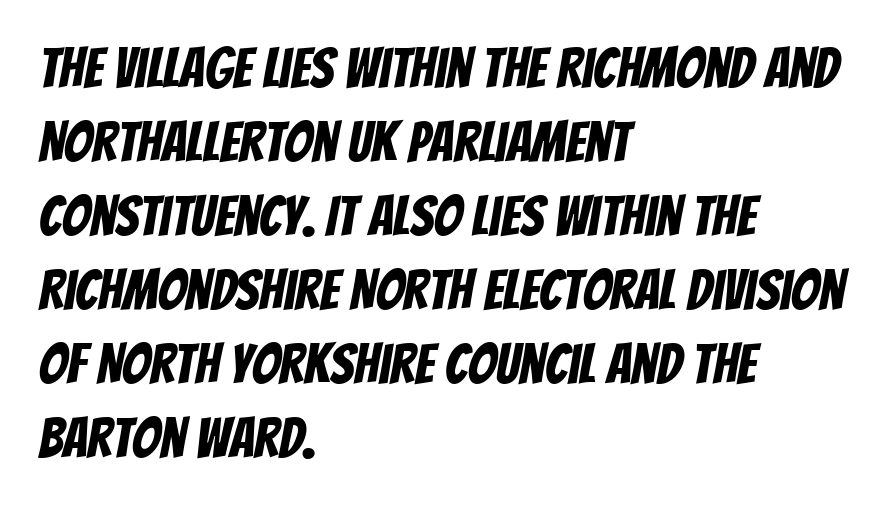
Spacing verdict: proportional, widths tailored to each character. The block of text has a typical density, with ordinary space between rows. Nobody drew a line under any word here. Each letter's strokes conclude bluntly, with no projecting serifs. The lines in this sample share a left origin and differ only in where they stop.
